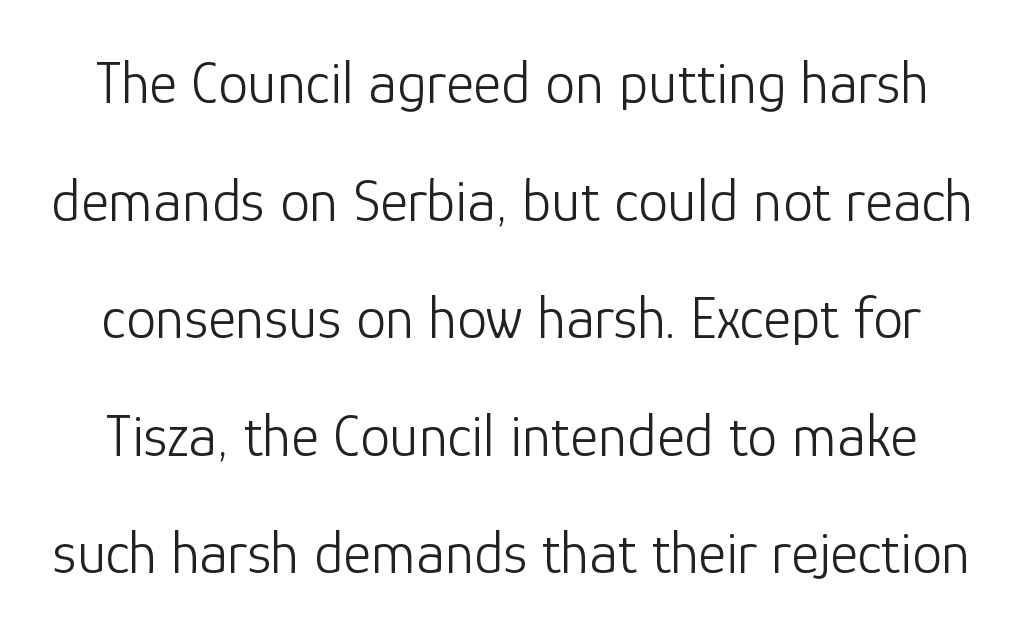
Q: Is the text bold? A: No.
Q: Is the text italic (slanted)? A: No, it is upright.
Q: Is the typeface a serif or a sans-serif typeface? A: Sans-serif.
Q: Is the text underlined? A: No.
Q: Is the spacing between letters normal or unusually wide? A: Normal.
Q: Is the spacing between lines tight, normal or loose? A: Loose.
Q: Width (condensed, normal, or wide)? A: Normal.
Q: Stroke contrast? A: Low.
Q: x-height? A: Medium.
Q: Monospaced? A: No.
